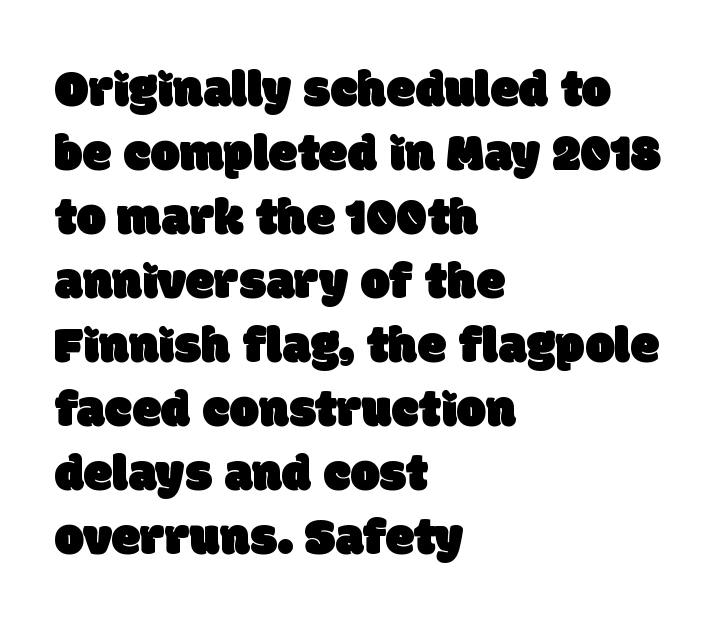
Glyph-to-glyph distance matches everyday printed text. This rendering employs a face without finishing strokes, i.e., a sans-serif. Think of a printed novel: that variable character pitch is what you see here. A bare baseline throughout the passage. Every row of glyphs begins at an identical x-position on the left.
